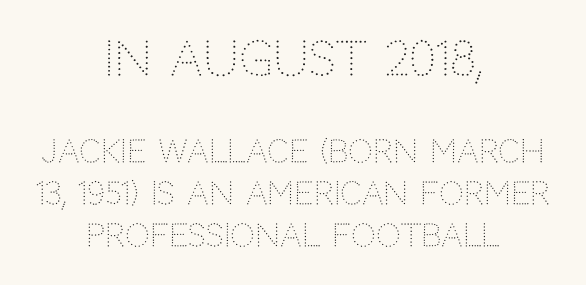
{"serif": "no", "italic": "no", "bold": "no", "weight": "light", "width": "normal", "stroke_contrast": "low", "x_height": "large", "monospaced": "no", "underline": "no", "align": "center", "line_spacing": "normal", "line_spacing_ratio": 1.36, "letter_spacing": "normal", "letter_spacing_em": 0.0, "larger_block": "first", "size_ratio": 1.52, "glyph_px": 47}
